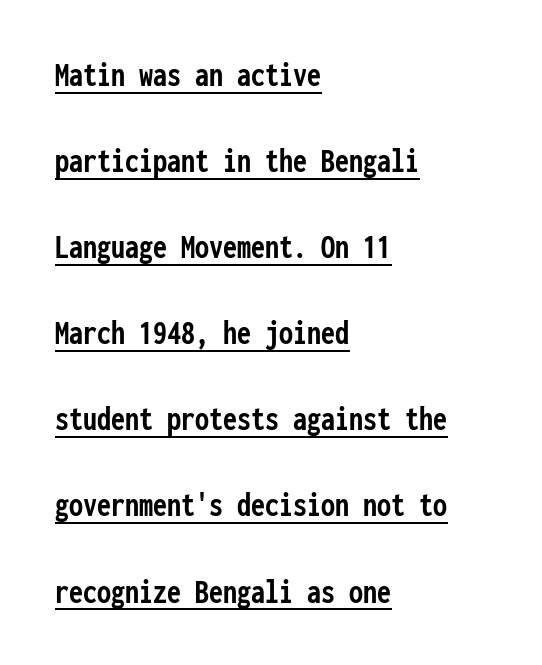
If you drew a ruler down the left edge, every line would touch it. Spacing between characters is what you'd get straight out of the box. Regarding leading, the lines here are spaced well apart. The words here are underlined. Heavy, bold letterforms. The rendering shows plain stroke endings on the letterforms — a sans-serif design.
